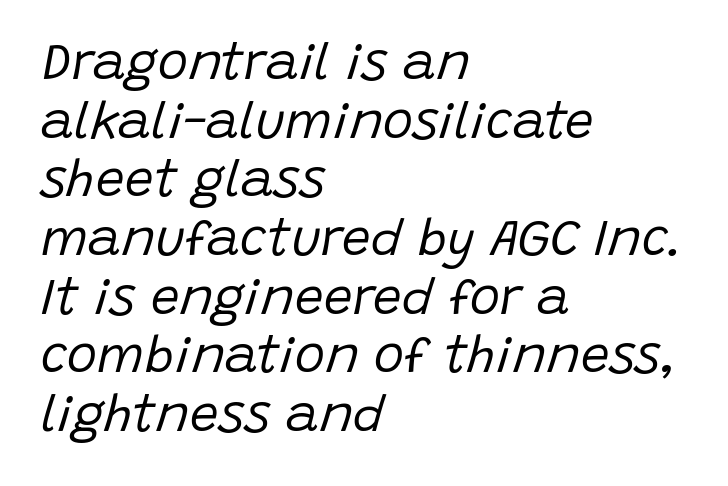
{"italic": "yes", "lean": "right", "slant_degrees": 15, "bold": "no", "weight": "regular", "width": "normal", "stroke_contrast": "low", "x_height": "large", "monospaced": "no", "underline": "no", "align": "left", "line_spacing": "tight", "line_spacing_ratio": 1.15, "letter_spacing": "normal", "letter_spacing_em": 0.0, "glyph_px": 51}
